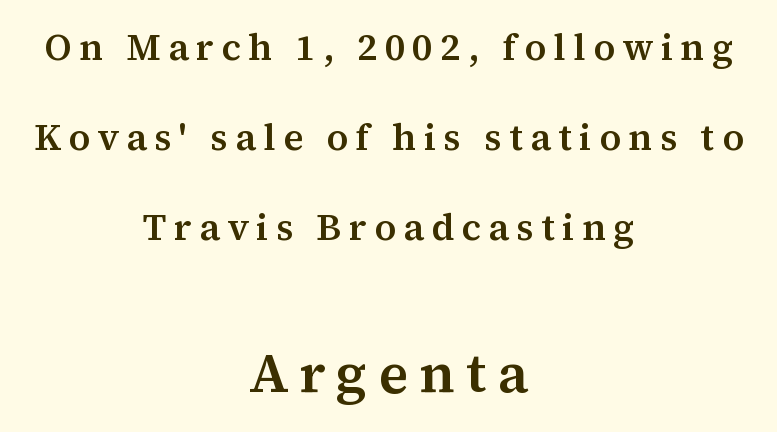
The face used here is proportionally spaced, like ordinary book or web type. Leftover space on each line is divided equally before and after the words. Compared with typical body copy, the letter spacing here is much looser. Serif or sans? Serif — the stroke terminals have little feet. Is the lower block the larger one? Yes — the lower block carries the bigger type.
